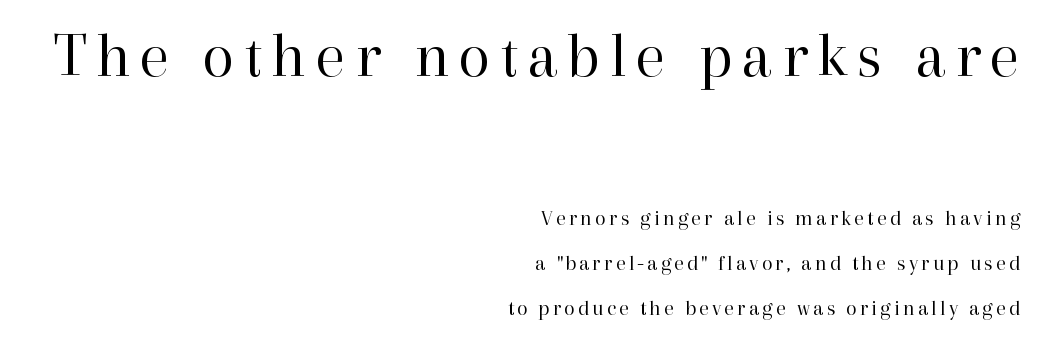
Q: Is the text bold? A: No.
Q: Is the text italic (slanted)? A: No, it is upright.
Q: Is the typeface a serif or a sans-serif typeface? A: Serif.
Q: Is the text underlined? A: No.
Q: How is the paragraph aligned? A: Right-aligned.
Q: Is the spacing between lines tight, normal or loose? A: Loose.
Q: Which block of text is set in a larger size, the first (top) or the second (bottom)? A: The first (top) one.
Q: Width (condensed, normal, or wide)? A: Normal.
Q: Stroke contrast? A: High.
Q: x-height? A: Medium.
Q: Monospaced? A: No.
